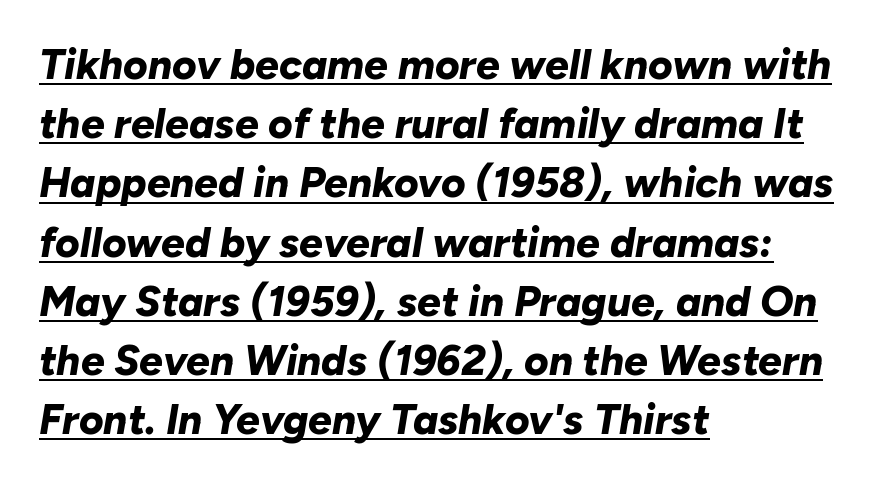
{"italic": "yes", "lean": "right", "slant_degrees": 10, "bold": "yes", "weight": "bold", "width": "normal", "stroke_contrast": "low", "x_height": "medium", "monospaced": "no", "underline": "yes", "align": "left", "line_spacing": "normal", "line_spacing_ratio": 1.41, "letter_spacing": "normal", "letter_spacing_em": 0.0, "glyph_px": 42}
